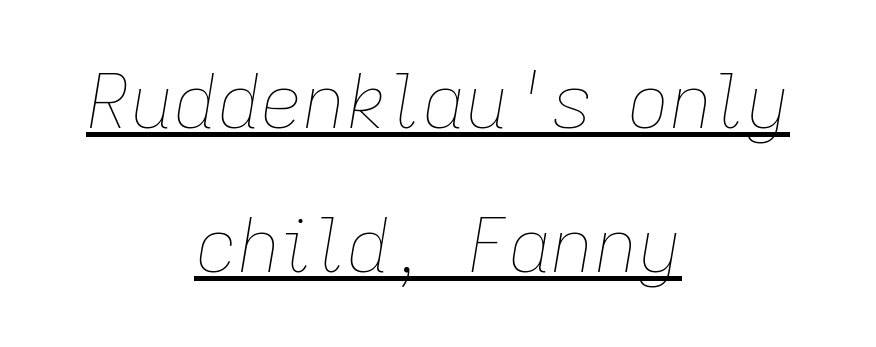
This sample trades compactness for vertical openness between lines. The font sits on the lighter half of the weight spectrum, regular included. Character widths vary here, with narrow letters taking less room than wide ones. Somebody hit Ctrl+U on this one — the words are underlined.
